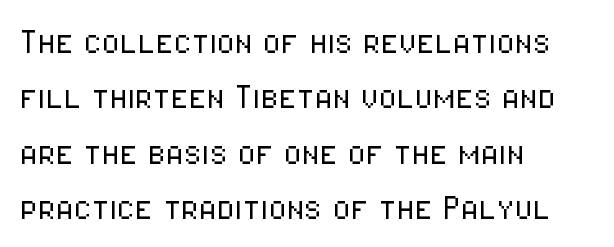
{"serif": "no", "italic": "no", "bold": "no", "weight": "light", "width": "condensed", "stroke_contrast": "low", "x_height": "medium", "monospaced": "no", "underline": "no", "align": "left", "line_spacing": "normal", "line_spacing_ratio": 1.35, "letter_spacing": "normal", "letter_spacing_em": 0.0, "glyph_px": 41}
